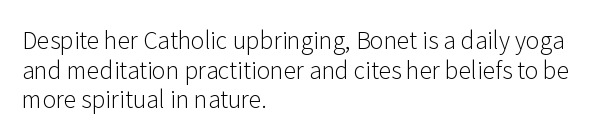
{"italic": "no", "bold": "no", "underline": "no", "align": "left", "line_spacing": "normal", "line_spacing_ratio": 1.29, "letter_spacing": "normal", "letter_spacing_em": 0.0, "glyph_px": 23}
